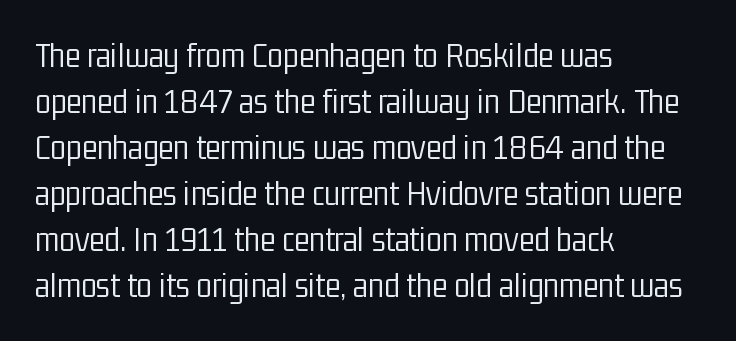
{"serif": "no", "italic": "no", "bold": "no", "weight": "light", "width": "condensed", "stroke_contrast": "low", "x_height": "medium", "monospaced": "no", "underline": "no", "align": "left", "line_spacing": "normal", "line_spacing_ratio": 1.28, "letter_spacing": "normal", "letter_spacing_em": 0.0, "glyph_px": 36}
